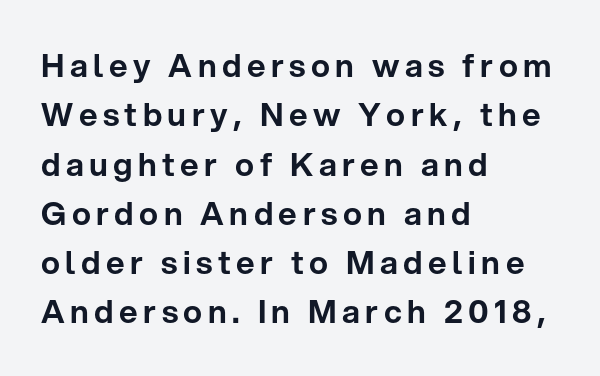
Q: Is the text italic (slanted)? A: No, it is upright.
Q: Is the typeface a serif or a sans-serif typeface? A: Sans-serif.
Q: Is the text underlined? A: No.
Q: How is the paragraph aligned? A: Left-aligned.
Q: Is the spacing between lines tight, normal or loose? A: Normal.
Q: Width (condensed, normal, or wide)? A: Normal.
Q: Stroke contrast? A: Low.
Q: x-height? A: Medium.
Q: Monospaced? A: No.
